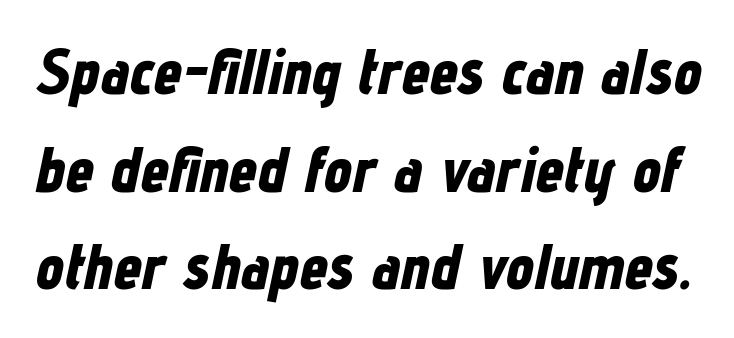
{"italic": "yes", "lean": "right", "slant_degrees": 12, "bold": "yes", "weight": "bold", "width": "condensed", "stroke_contrast": "low", "x_height": "medium", "monospaced": "no", "underline": "no", "line_spacing": "normal", "line_spacing_ratio": 1.55, "letter_spacing": "normal", "letter_spacing_em": 0.0, "glyph_px": 63}
